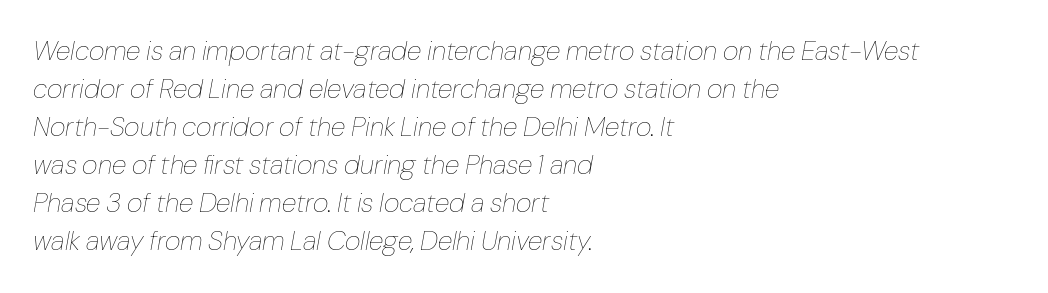
The image shows 27 px text type, italic (leaning right); set left-aligned, normal line spacing (1.41x), normal letter spacing, not underlined.
